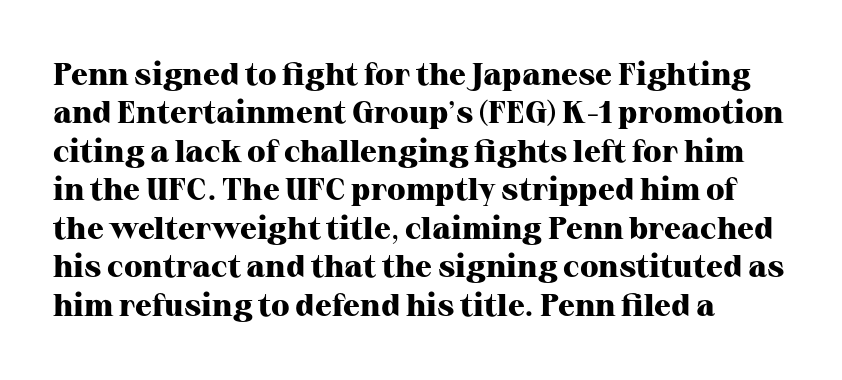
The image shows 31 px heavy serif type, upright; set left-aligned, line spacing 1.24x, normal letter spacing, not underlined; high stroke contrast and a medium x-height.
